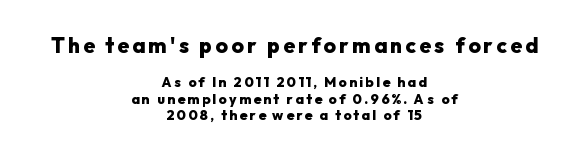
Q: Is the text bold? A: Yes.
Q: Is the text italic (slanted)? A: No, it is upright.
Q: Is the text underlined? A: No.
Q: How is the paragraph aligned? A: Centered.
Q: Which block of text is set in a larger size, the first (top) or the second (bottom)? A: The first (top) one.
